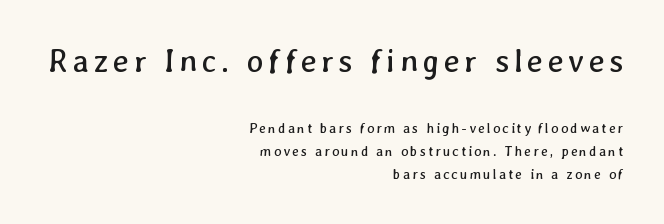
Q: Is the text bold? A: No.
Q: Is the text underlined? A: No.
Q: How is the paragraph aligned? A: Right-aligned.
Q: Is the spacing between lines tight, normal or loose? A: Normal.
Q: Which block of text is set in a larger size, the first (top) or the second (bottom)? A: The first (top) one.
Q: Width (condensed, normal, or wide)? A: Normal.
Q: Stroke contrast? A: Low.
Q: x-height? A: Medium.
Q: Monospaced? A: No.
